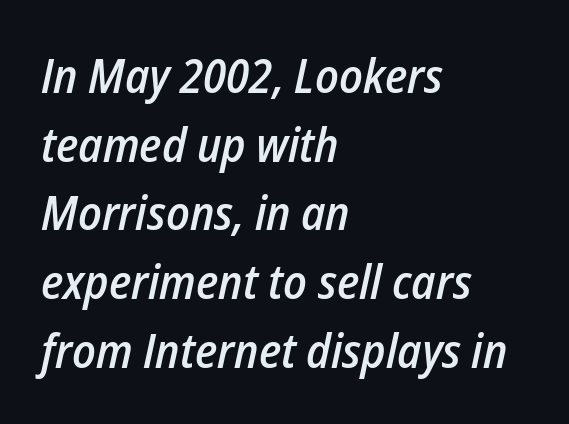
The image shows 48 px semibold, condensed type, italic (leaning right); set left-aligned, normal line spacing (1.43x), normal letter spacing, not underlined; low stroke contrast and a medium x-height.
